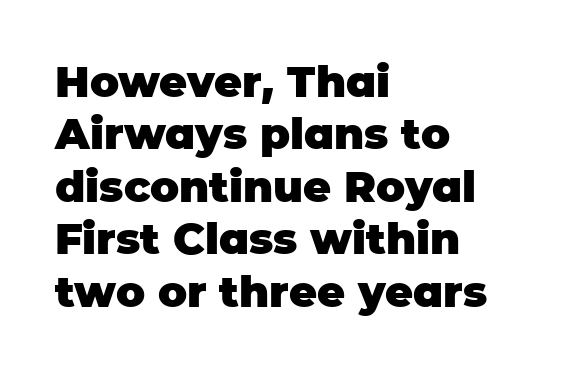
Q: Is the text bold? A: Yes.
Q: Is the text italic (slanted)? A: No, it is upright.
Q: Is the typeface a serif or a sans-serif typeface? A: Sans-serif.
Q: Is the text underlined? A: No.
Q: How is the paragraph aligned? A: Left-aligned.
Q: Is the spacing between letters normal or unusually wide? A: Normal.
Q: Width (condensed, normal, or wide)? A: Normal.
Q: Stroke contrast? A: Low.
Q: x-height? A: Large.
Q: Monospaced? A: No.
